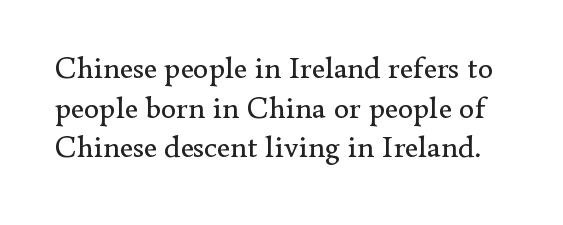
The type sits square on the baseline with zero lean. The strokes carry an ordinary text weight at most. If you measured baseline to baseline, you'd find a middling distance. Decoration check: the copy has no underline.
